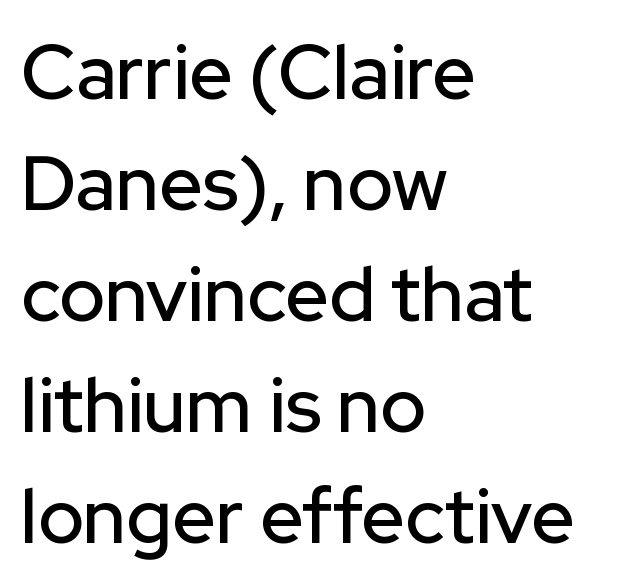
Successive baselines arrive at the customary interval. Every character sits straight up, as roman type does. Descenders are the only things crossing below the line. These lines are rendered in a variable-pitch font.
